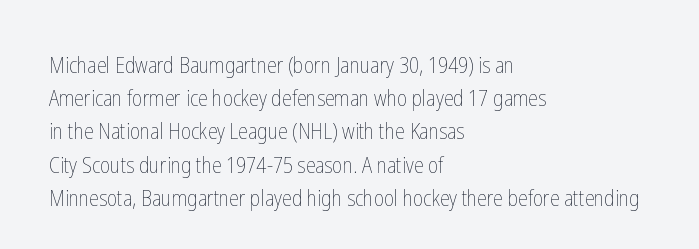
Q: Is the text bold? A: No.
Q: Is the text italic (slanted)? A: No, it is upright.
Q: Is the text underlined? A: No.
Q: How is the paragraph aligned? A: Left-aligned.
Q: Is the spacing between letters normal or unusually wide? A: Normal.
Q: Is the spacing between lines tight, normal or loose? A: Normal.
